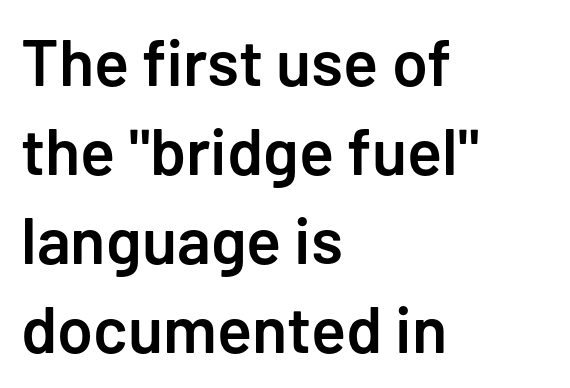
The image shows 65 px semibold sans-serif type, upright; set left-aligned, normal line spacing (1.37x), normal letter spacing, not underlined; low stroke contrast and a medium x-height.
